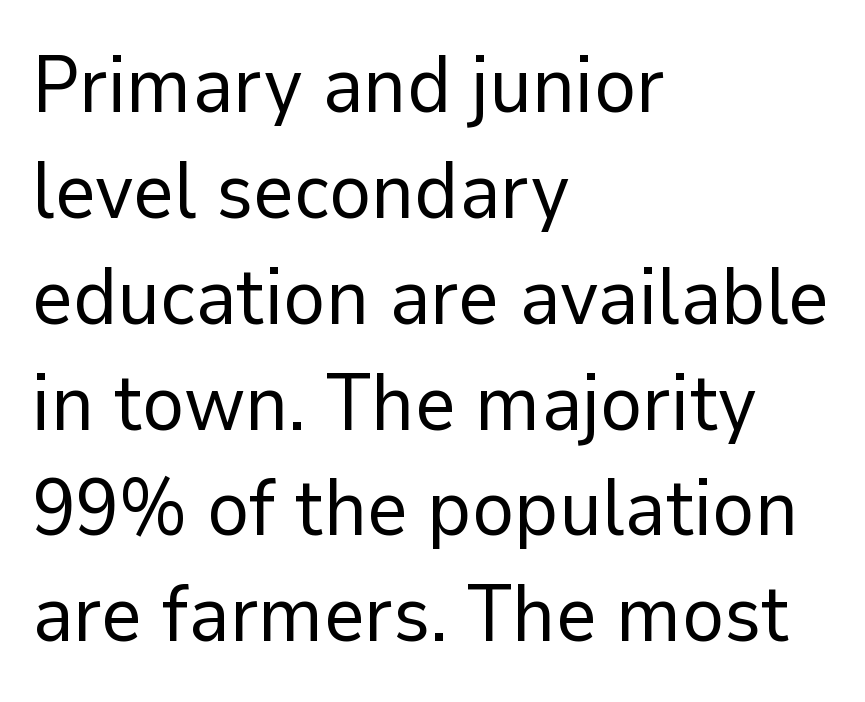
{"serif": "no", "italic": "no", "bold": "no", "weight": "regular", "width": "normal", "stroke_contrast": "low", "x_height": "medium", "monospaced": "no", "underline": "no", "align": "left", "line_spacing": "normal", "line_spacing_ratio": 1.34, "letter_spacing": "normal", "letter_spacing_em": 0.0, "glyph_px": 79}
